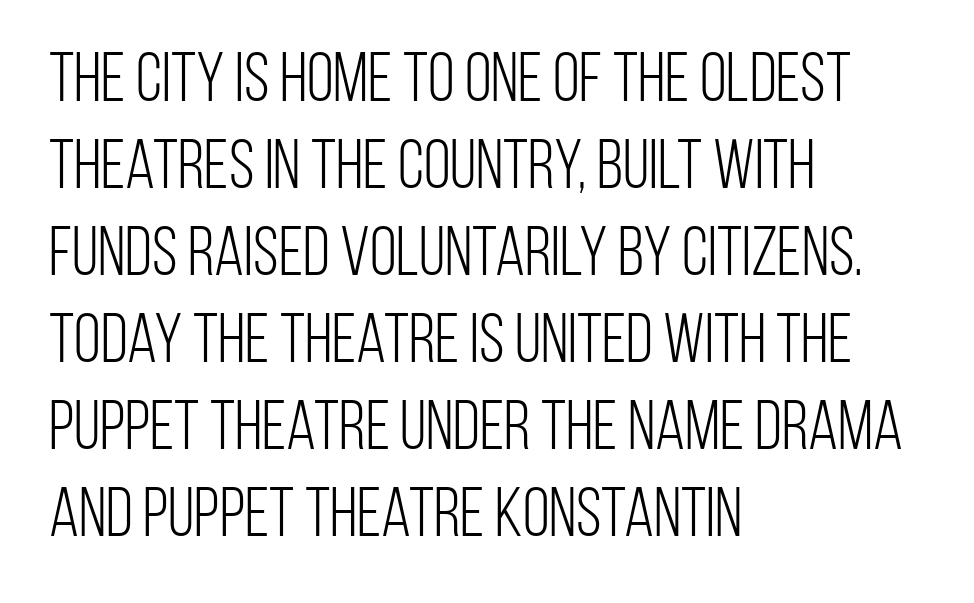
{"serif": "no", "italic": "no", "bold": "no", "weight": "light", "width": "condensed", "stroke_contrast": "low", "x_height": "large", "monospaced": "no", "underline": "no", "align": "left", "line_spacing": "normal", "line_spacing_ratio": 1.26, "letter_spacing": "normal", "letter_spacing_em": 0.0, "glyph_px": 69}
